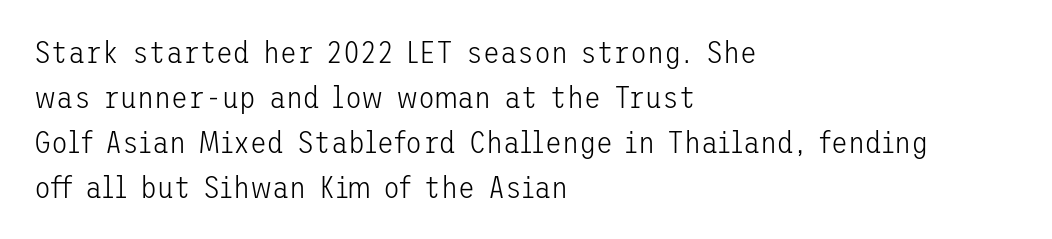
Q: Is the text bold? A: No.
Q: Is the text italic (slanted)? A: No, it is upright.
Q: Is the typeface a serif or a sans-serif typeface? A: Sans-serif.
Q: Is the text underlined? A: No.
Q: How is the paragraph aligned? A: Left-aligned.
Q: Is the spacing between letters normal or unusually wide? A: Normal.
Q: Is the spacing between lines tight, normal or loose? A: Normal.
Q: Width (condensed, normal, or wide)? A: Normal.
Q: Stroke contrast? A: Low.
Q: x-height? A: Medium.
